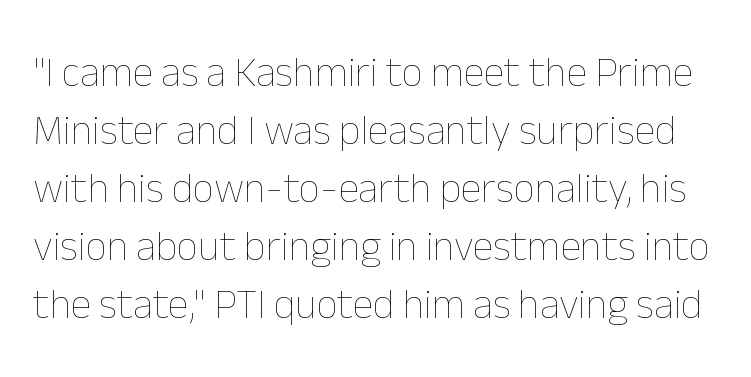
The image shows 42 px thin type, upright; set normal line spacing (1.38x), normal letter spacing, not underlined; low stroke contrast and a medium x-height.
